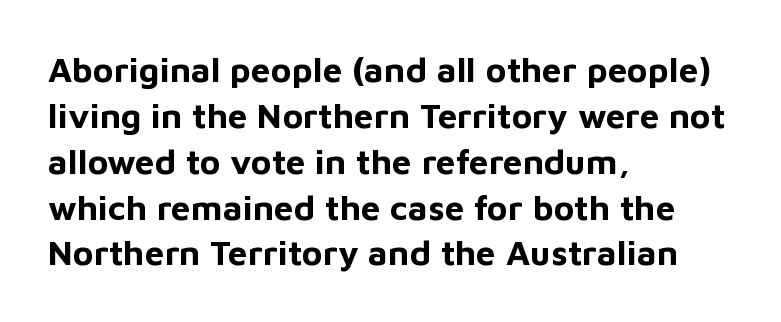
The image shows 35 px bold sans-serif type, upright; set left-aligned, normal line spacing (1.31x), normal letter spacing, not underlined; low stroke contrast and a medium x-height.
